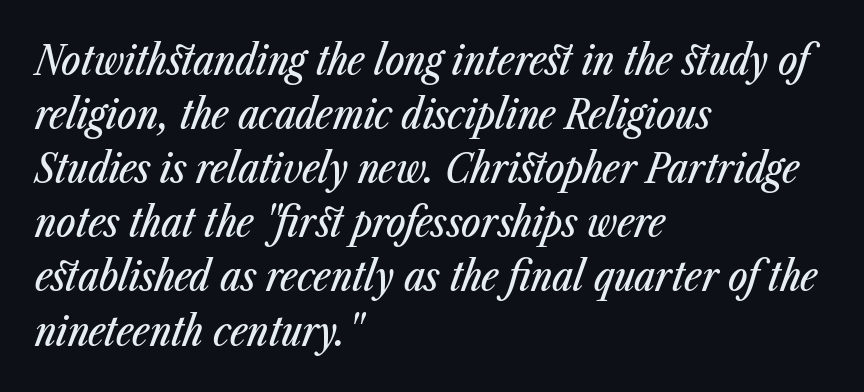
{"italic": "yes", "lean": "right", "slant_degrees": 23, "width": "condensed", "stroke_contrast": "low", "x_height": "medium", "monospaced": "no", "underline": "no", "align": "left", "line_spacing": "normal", "line_spacing_ratio": 1.32, "letter_spacing": "normal", "letter_spacing_em": 0.0, "glyph_px": 41}
